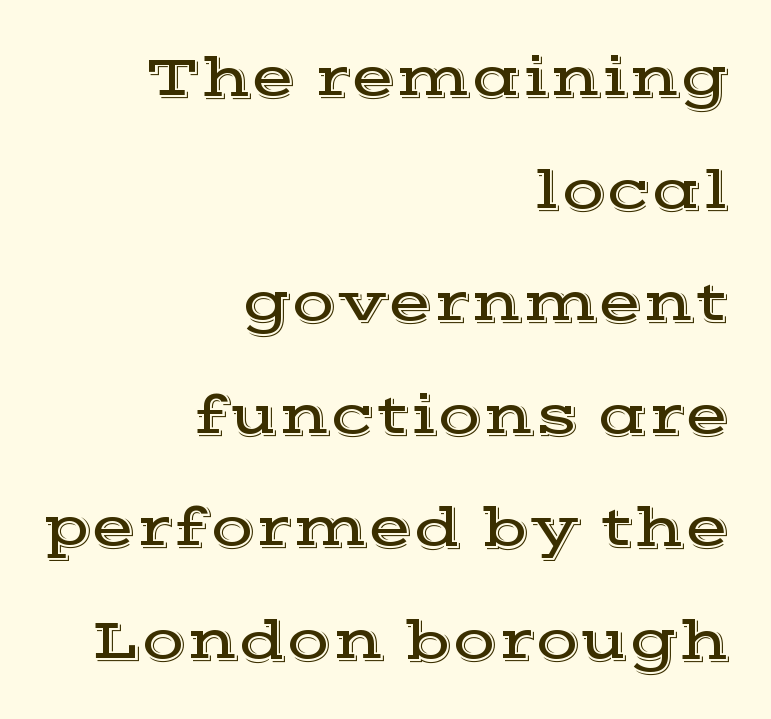
The image shows 58 px wide serif type, upright; set right-aligned, loose line spacing (1.94x), normal letter spacing, not underlined; a medium x-height.
